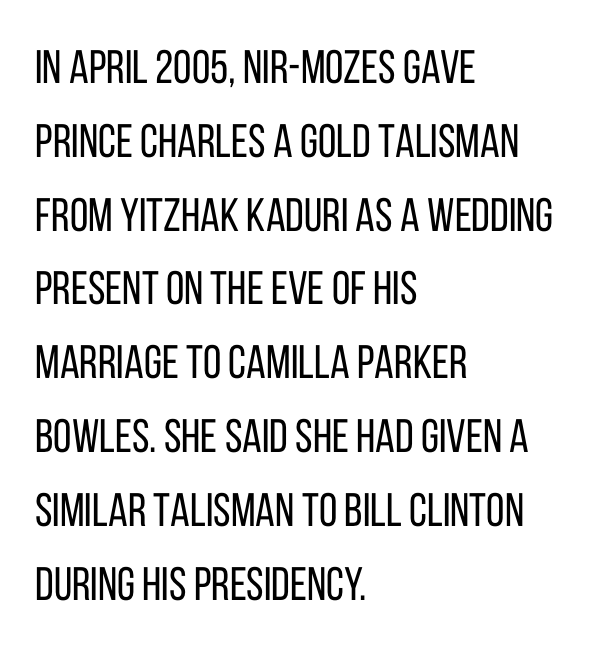
The image shows 47 px regular-weight, condensed sans-serif type, upright; set left-aligned, normal line spacing (1.57x), normal letter spacing, not underlined; low stroke contrast and a large x-height.
